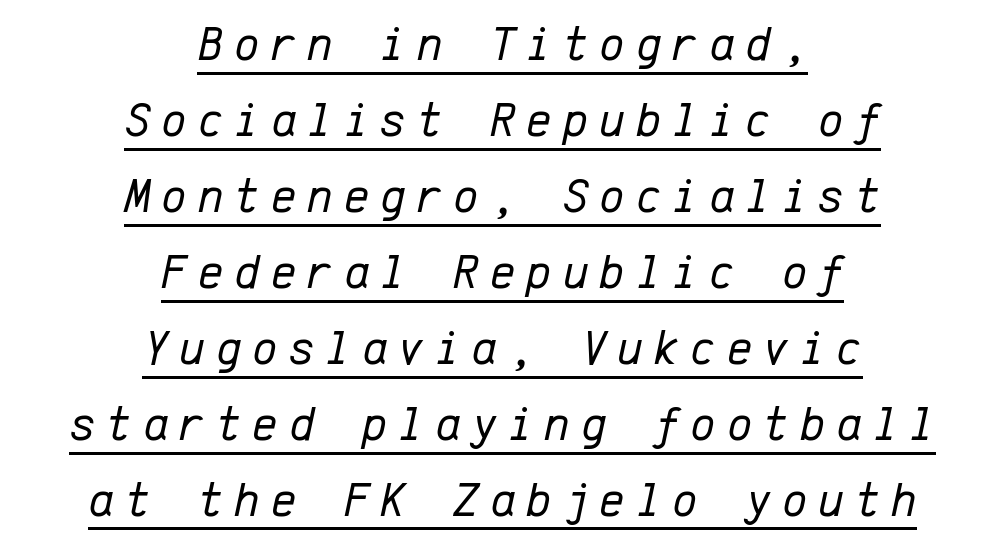
{"italic": "yes", "lean": "right", "slant_degrees": 12, "bold": "no", "weight": "regular", "width": "normal", "stroke_contrast": "low", "x_height": "medium", "monospaced": "yes", "underline": "yes", "align": "center", "line_spacing": "normal", "line_spacing_ratio": 1.55, "letter_spacing": "wide", "letter_spacing_em": 0.22, "glyph_px": 49}
